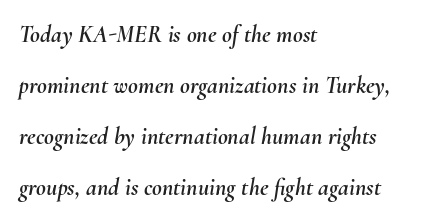
Q: Is the text italic (slanted)? A: Yes, it leans right by about 10 degrees.
Q: Is the text underlined? A: No.
Q: How is the paragraph aligned? A: Left-aligned.
Q: Is the spacing between letters normal or unusually wide? A: Normal.
Q: Is the spacing between lines tight, normal or loose? A: Loose.
